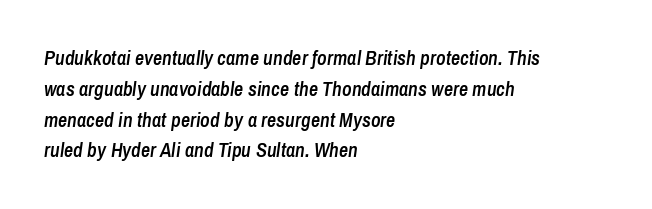
Q: Is the text bold? A: Semi-bold.
Q: Is the text italic (slanted)? A: Yes, it leans right by about 8 degrees.
Q: Is the text underlined? A: No.
Q: How is the paragraph aligned? A: Left-aligned.
Q: Is the spacing between letters normal or unusually wide? A: Normal.
Q: Is the spacing between lines tight, normal or loose? A: Normal.
